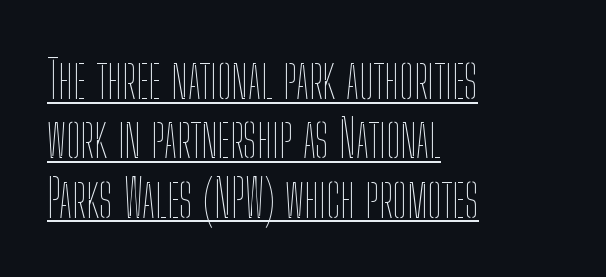
The image shows 52 px thin, condensed type, upright; set left-aligned, tight line spacing (1.14x), normal letter spacing, underlined; low stroke contrast and a medium x-height.
